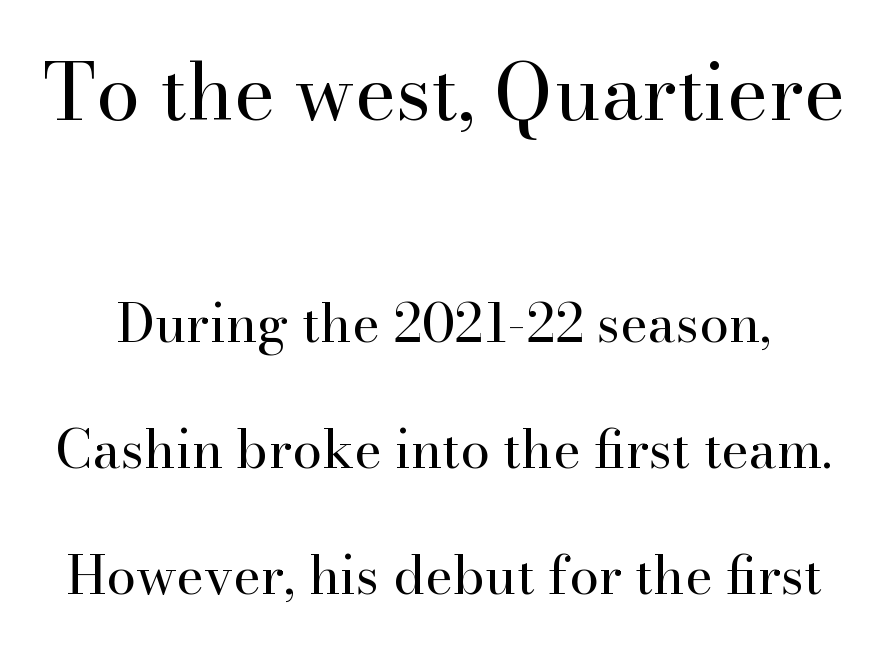
This sample uses an upright cut, with every glyph sitting square on the baseline. Words float on clear page, feet unadorned. The letters sit at their default tracking, neither squeezed nor spread. Weight: regular or lighter. A typesetter would call this proportional, since set widths differ per character. Small tapered or slab feet sit at the stroke ends, so this counts as serif.
